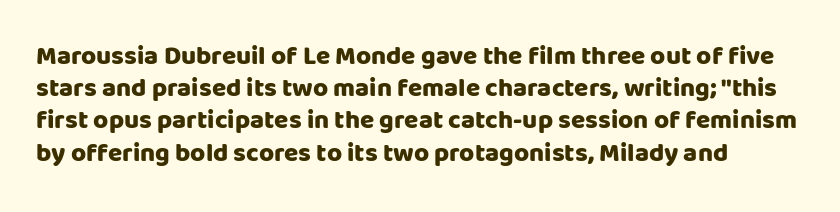
The image shows 26 px bold type, upright; set line spacing 1.24x, normal letter spacing, not underlined.
